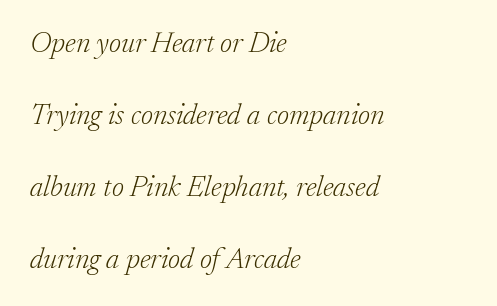
The image shows 29 px light serif type, italic (leaning right); set left-aligned, loose line spacing (2.48x), normal letter spacing, not underlined; low stroke contrast and a medium x-height.
